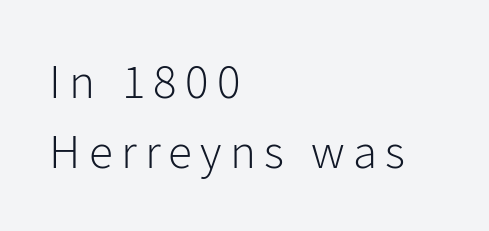
The passage shown is typed in a proportional face where columns would drift. Weight: not bold — regular or lighter. In terms of posture, this sample is upright. Glance below the letters and you will spot only blank space. Normally led — the rows are evenly, conventionally spaced.
